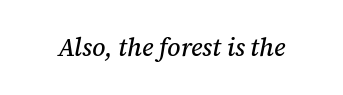
Q: Is the text italic (slanted)? A: Yes, it leans right by about 12 degrees.
Q: Is the text underlined? A: No.
Q: Is the spacing between letters normal or unusually wide? A: Normal.
